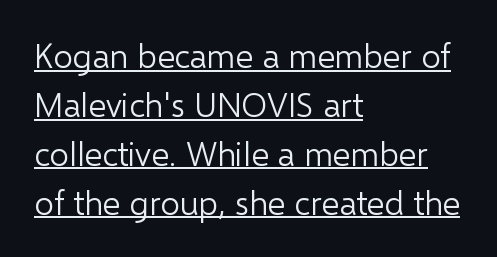
{"serif": "no", "italic": "no", "bold": "no", "weight": "light", "width": "normal", "stroke_contrast": "low", "x_height": "medium", "monospaced": "no", "underline": "yes", "align": "left", "line_spacing": "normal", "line_spacing_ratio": 1.44, "letter_spacing": "normal", "letter_spacing_em": 0.0, "glyph_px": 34}
